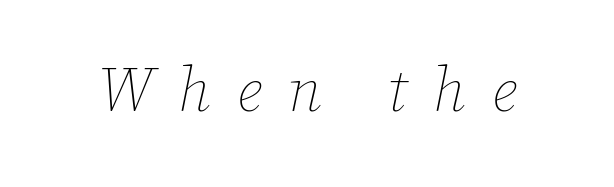
{"italic": "yes", "lean": "right", "slant_degrees": 12, "bold": "no", "weight": "thin", "width": "normal", "stroke_contrast": "low", "x_height": "medium", "monospaced": "no", "underline": "no", "letter_spacing": "wide", "letter_spacing_em": 0.43, "glyph_px": 61}
